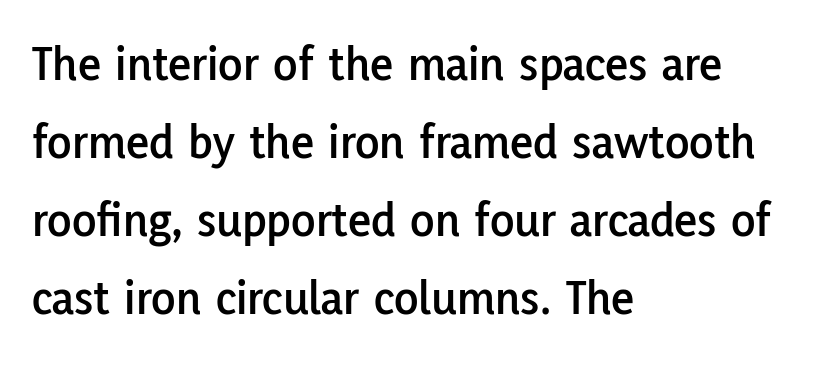
Notice how the passage keeps a crisp vertical edge on the left only. Classification — sans serif. Bare-footed words on every line. If you measured baseline to baseline, you'd find a middling distance. Varying glyph widths throughout — classic text-font behaviour. Tracking value appears to be zero — textbook default spacing.
